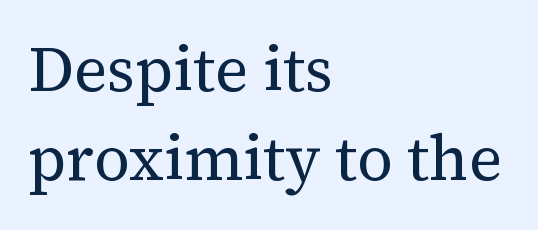
The image shows 63 px regular-weight serif type, upright; set left-aligned, normal line spacing (1.42x), normal letter spacing, not underlined; medium stroke contrast and a medium x-height.
